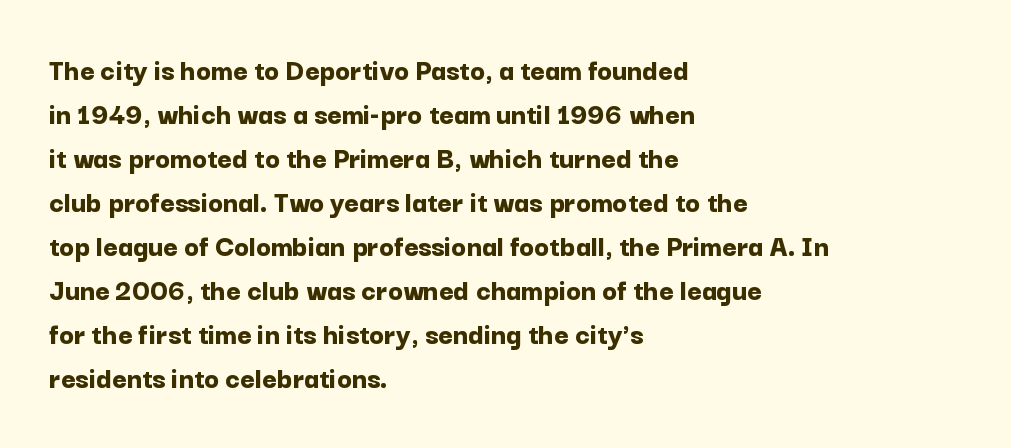
Q: Is the text bold? A: Yes.
Q: Is the text italic (slanted)? A: No, it is upright.
Q: Is the typeface a serif or a sans-serif typeface? A: Sans-serif.
Q: Is the text underlined? A: No.
Q: How is the paragraph aligned? A: Left-aligned.
Q: Is the spacing between letters normal or unusually wide? A: Normal.
Q: Is the spacing between lines tight, normal or loose? A: Normal.
Q: Width (condensed, normal, or wide)? A: Normal.
Q: Stroke contrast? A: Low.
Q: x-height? A: Medium.
Q: Monospaced? A: No.
